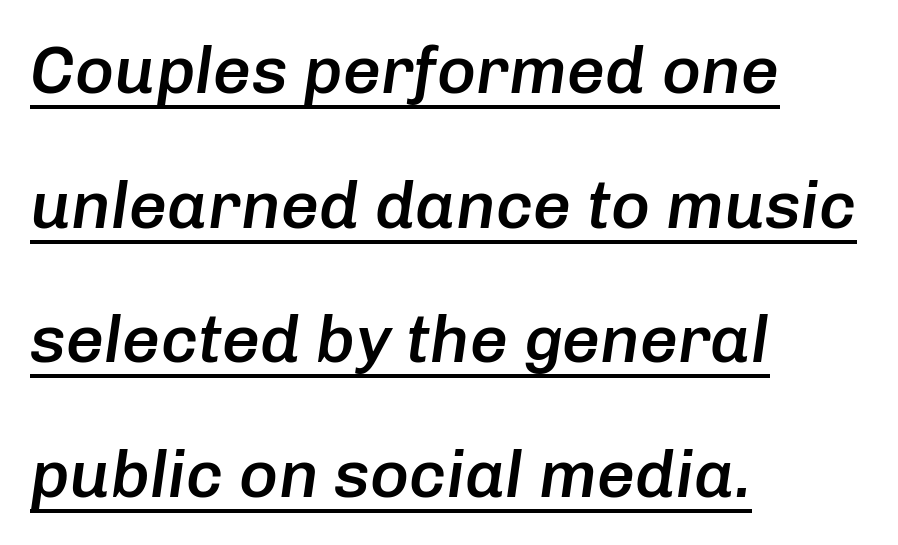
The image shows 67 px semibold type, italic (leaning right); set left-aligned, loose line spacing (2.01x), normal letter spacing, underlined; low stroke contrast and a medium x-height.
